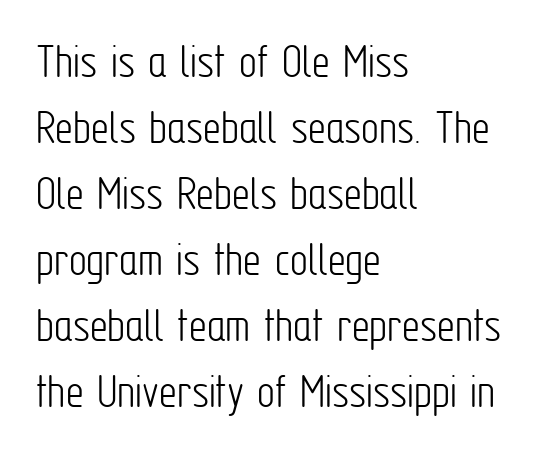
These glyphs show unthickened strokes, regular width or finer. A typesetter would call this zero additional tracking. To sum up the face: it is a sans, with no serifs. Ascenders rise straight up at ninety degrees.
